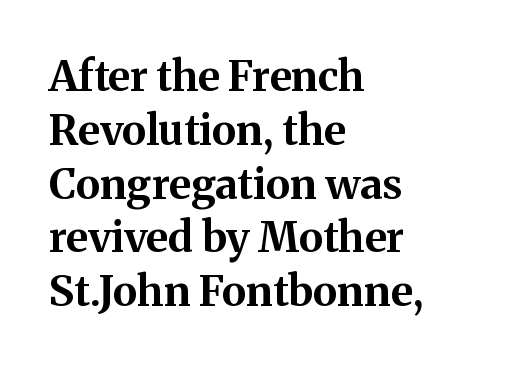
{"serif": "yes", "italic": "no", "bold": "yes", "weight": "bold", "width": "normal", "stroke_contrast": "medium", "x_height": "medium", "monospaced": "no", "underline": "no", "align": "left", "line_spacing": "normal", "line_spacing_ratio": 1.28, "letter_spacing": "normal", "letter_spacing_em": 0.0, "glyph_px": 42}
